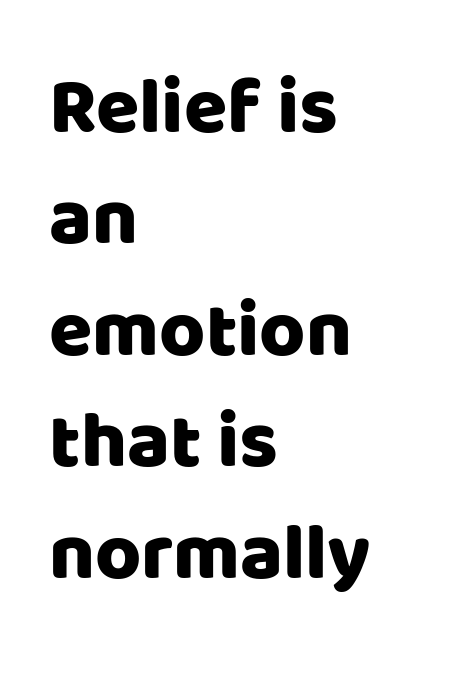
The image shows 79 px sans-serif type, upright; set left-aligned, normal line spacing (1.41x), normal letter spacing, not underlined; low stroke contrast and a large x-height.
